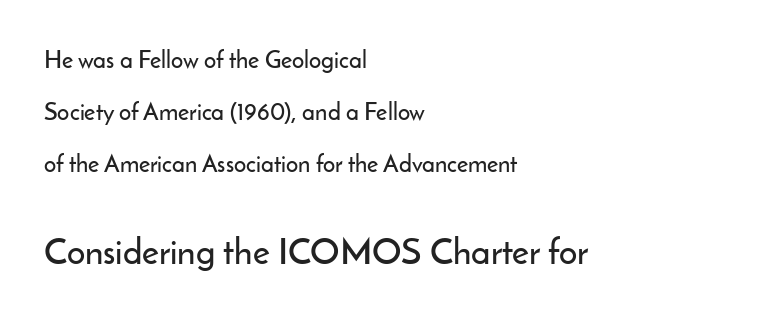
The image shows 36 px sans-serif type, upright; set left-aligned, loose line spacing (2.16x), normal letter spacing, not underlined; the second (bottom) block is 1.5x larger; low stroke contrast and a small x-height.
